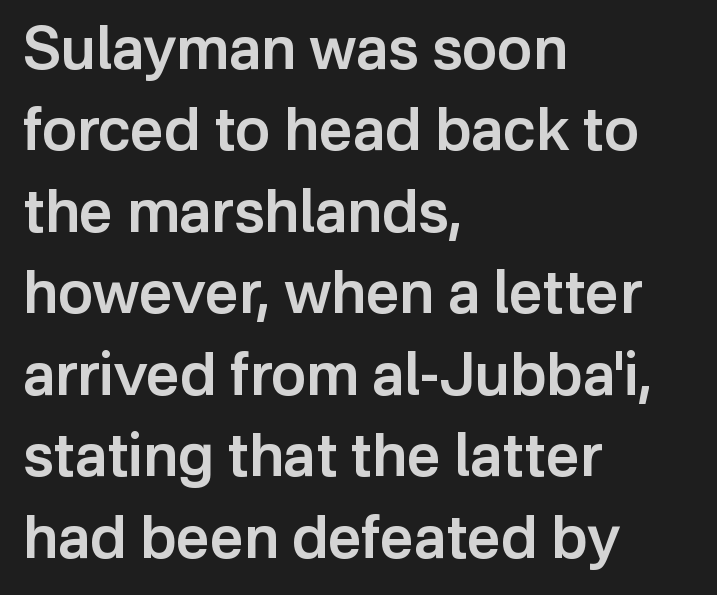
{"serif": "no", "italic": "no", "bold": "semi", "weight": "semibold", "width": "normal", "stroke_contrast": "low", "x_height": "medium", "monospaced": "no", "underline": "no", "align": "left", "line_spacing": "normal", "line_spacing_ratio": 1.38, "letter_spacing": "normal", "letter_spacing_em": 0.0, "glyph_px": 59}
